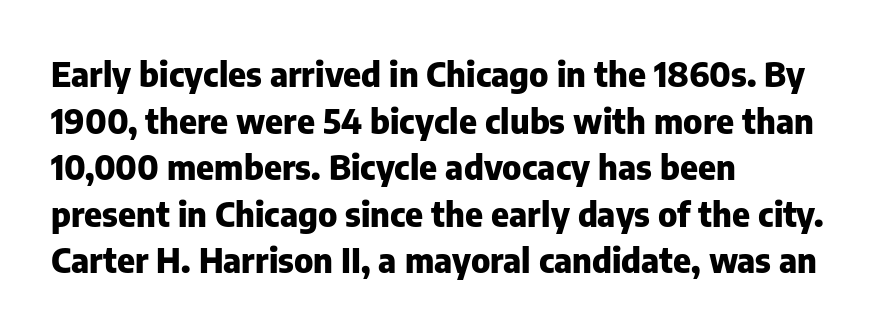
The image shows 34 px heavy sans-serif type, upright; set left-aligned, normal line spacing (1.37x), normal letter spacing, not underlined; low stroke contrast and a medium x-height.
